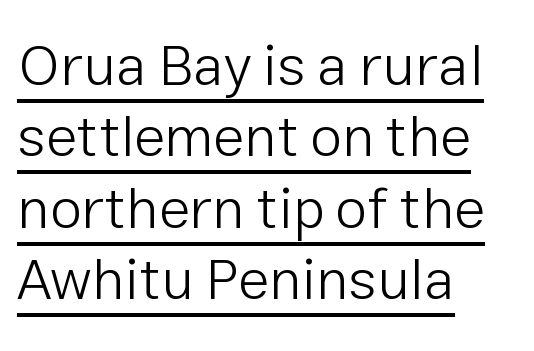
Q: Is the text bold? A: No.
Q: Is the text italic (slanted)? A: No, it is upright.
Q: Is the typeface a serif or a sans-serif typeface? A: Sans-serif.
Q: Is the text underlined? A: Yes.
Q: How is the paragraph aligned? A: Left-aligned.
Q: Is the spacing between letters normal or unusually wide? A: Normal.
Q: Width (condensed, normal, or wide)? A: Normal.
Q: Stroke contrast? A: Low.
Q: x-height? A: Medium.
Q: Monospaced? A: No.
